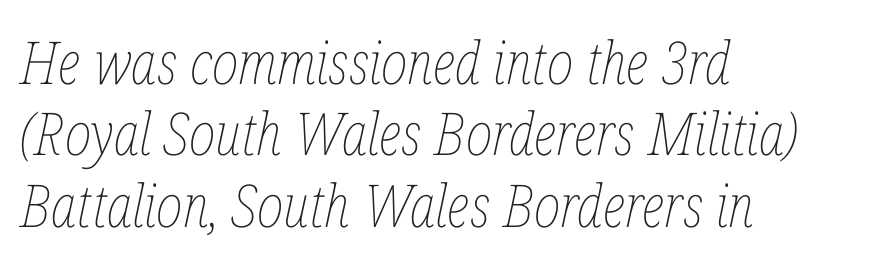
The image shows 59 px thin, condensed type, italic (leaning right); set left-aligned, line spacing 1.21x, normal letter spacing, not underlined; low stroke contrast and a medium x-height.
